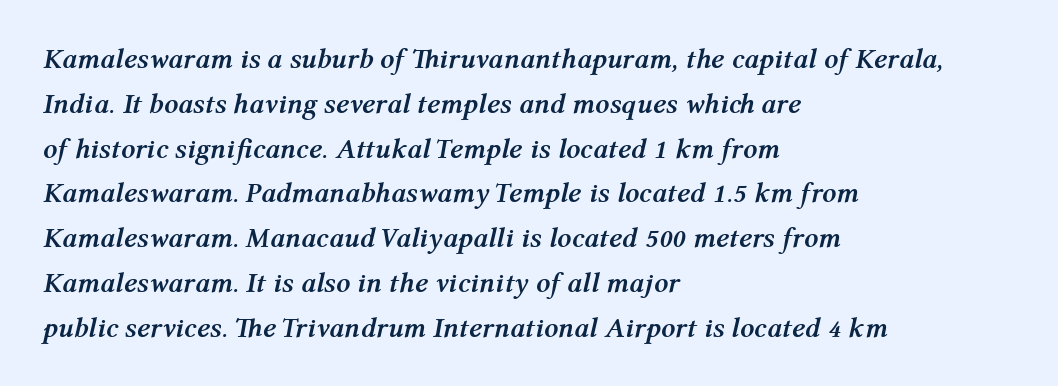
{"italic": "yes", "lean": "right", "slant_degrees": 12, "bold": "yes", "weight": "semibold", "width": "normal", "stroke_contrast": "medium", "x_height": "medium", "monospaced": "no", "underline": "no", "align": "left", "line_spacing": "normal", "line_spacing_ratio": 1.6, "letter_spacing": "normal", "letter_spacing_em": 0.0, "glyph_px": 28}
